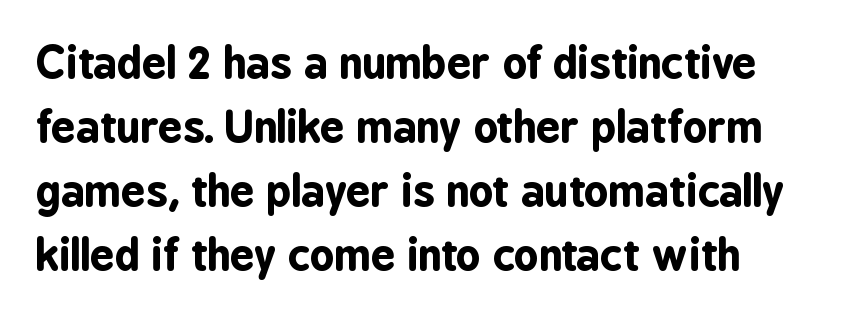
Q: Is the text bold? A: Yes.
Q: Is the text italic (slanted)? A: No, it is upright.
Q: Is the typeface a serif or a sans-serif typeface? A: Sans-serif.
Q: Is the text underlined? A: No.
Q: How is the paragraph aligned? A: Left-aligned.
Q: Is the spacing between letters normal or unusually wide? A: Normal.
Q: Is the spacing between lines tight, normal or loose? A: Normal.
Q: Width (condensed, normal, or wide)? A: Condensed.
Q: Stroke contrast? A: Low.
Q: x-height? A: Medium.
Q: Monospaced? A: No.
